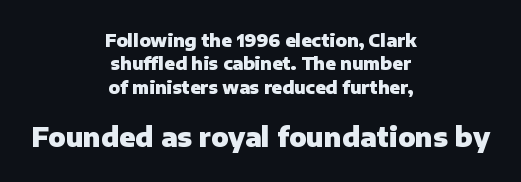
The image shows 26 px bold type, upright; set centered, normal line spacing (1.37x), normal letter spacing, not underlined; the second (bottom) block is 1.53x larger.
